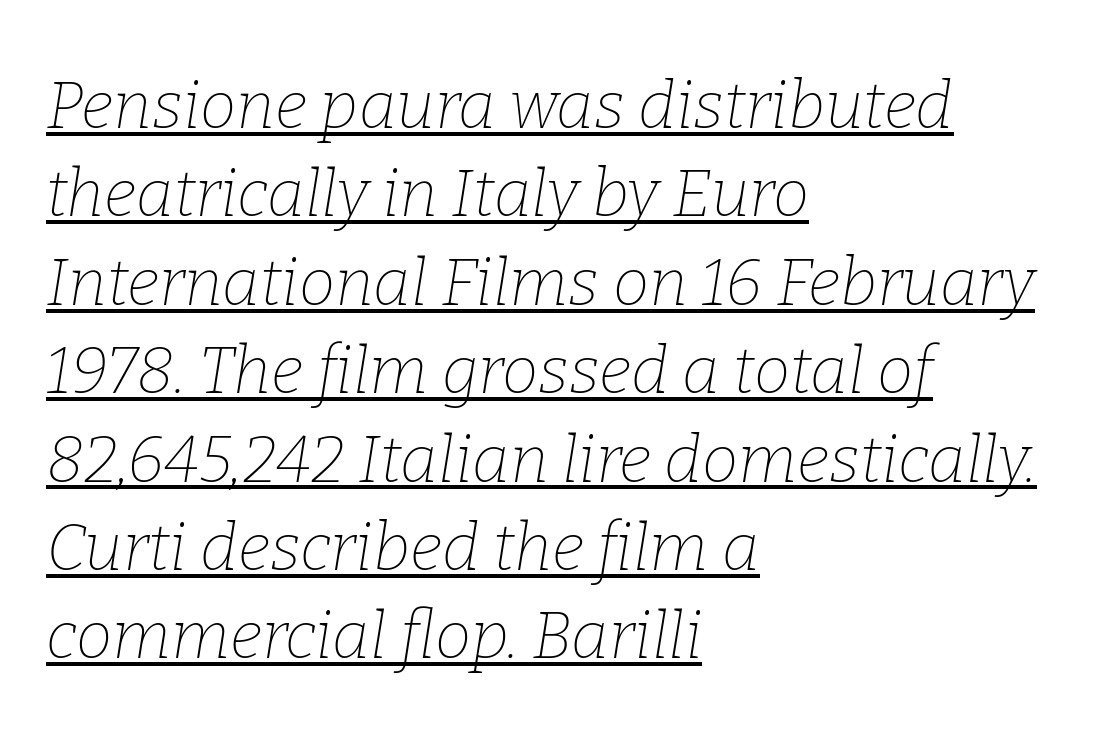
The image shows 65 px thin serif type, italic (leaning right); set left-aligned, normal line spacing (1.36x), normal letter spacing, underlined; low stroke contrast and a medium x-height.
